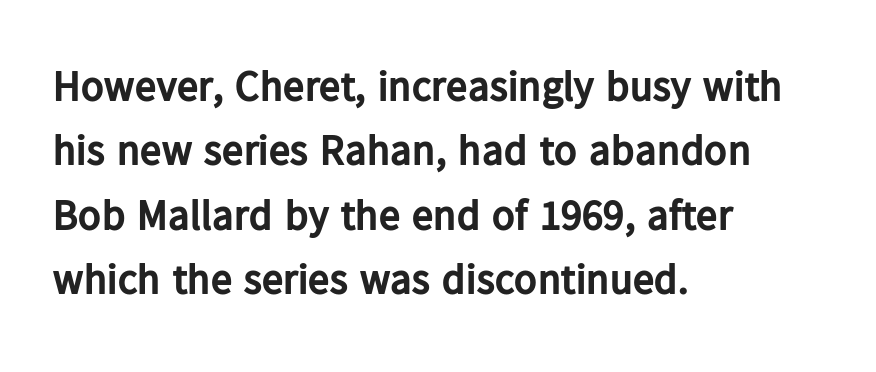
{"serif": "no", "italic": "no", "bold": "yes", "weight": "bold", "width": "normal", "stroke_contrast": "low", "x_height": "medium", "monospaced": "no", "underline": "no", "align": "left", "line_spacing": "normal", "line_spacing_ratio": 1.5, "letter_spacing": "normal", "letter_spacing_em": 0.0, "glyph_px": 43}
